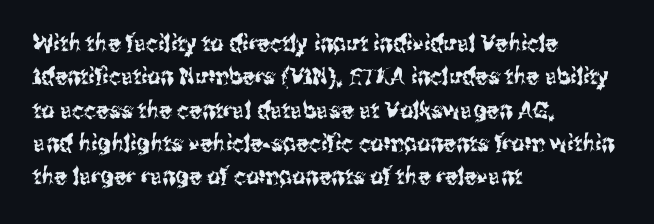
The rendering uses a moderate line-height, typical for paragraphs. These lines were composed using upright roman letters. The gaps between neighbouring characters are ordinary and unremarkable. Has an underline been added? It has not. Line starts are locked; line ends wander.
